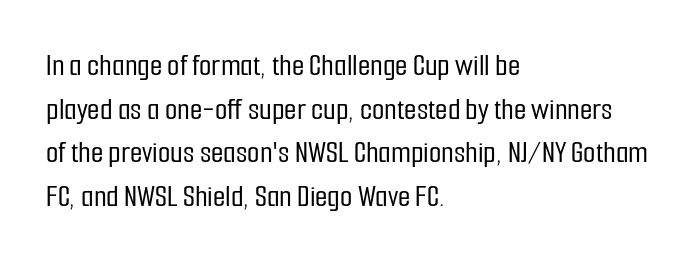
Q: Is the text italic (slanted)? A: No, it is upright.
Q: Is the typeface a serif or a sans-serif typeface? A: Sans-serif.
Q: Is the text underlined? A: No.
Q: How is the paragraph aligned? A: Left-aligned.
Q: Is the spacing between letters normal or unusually wide? A: Normal.
Q: Is the spacing between lines tight, normal or loose? A: Normal.
Q: Width (condensed, normal, or wide)? A: Condensed.
Q: Stroke contrast? A: Low.
Q: x-height? A: Medium.
Q: Monospaced? A: No.
